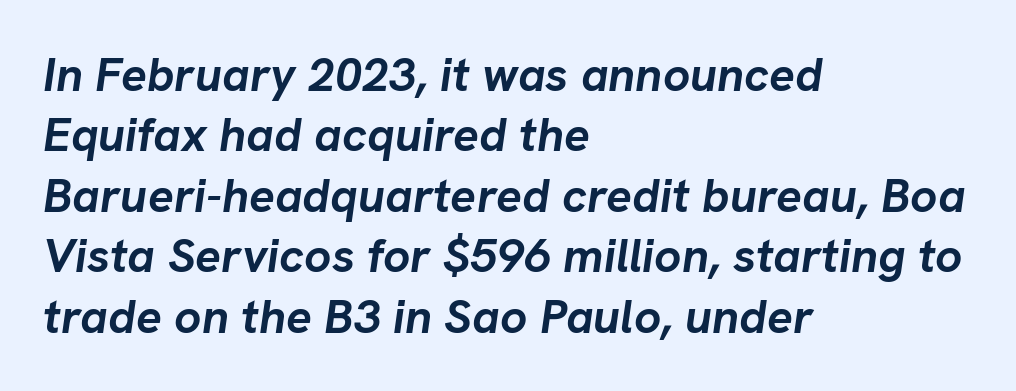
{"italic": "yes", "lean": "right", "slant_degrees": 8, "bold": "yes", "weight": "semibold", "width": "normal", "stroke_contrast": "low", "x_height": "medium", "monospaced": "no", "underline": "no", "align": "left", "line_spacing": "normal", "line_spacing_ratio": 1.26, "letter_spacing": "normal", "letter_spacing_em": 0.0, "glyph_px": 48}
